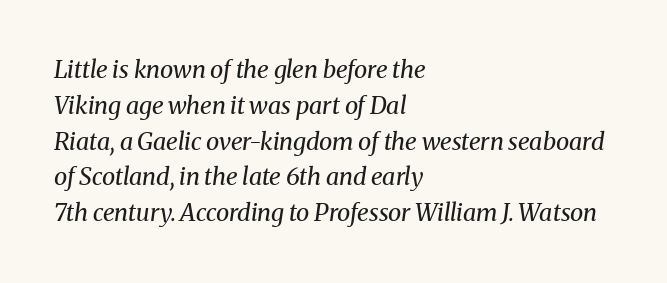
Q: Is the text bold? A: No.
Q: Is the text italic (slanted)? A: Yes, it leans right by about 8 degrees.
Q: Is the text underlined? A: No.
Q: How is the paragraph aligned? A: Left-aligned.
Q: Is the spacing between letters normal or unusually wide? A: Normal.
Q: Is the spacing between lines tight, normal or loose? A: Normal.
